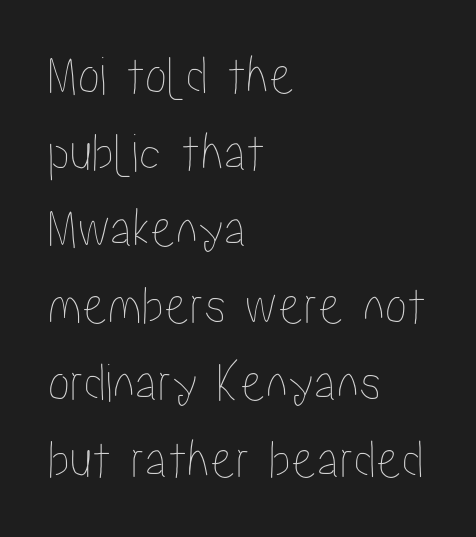
Looks like regular typesetting: each glyph gets only the width it needs. Descender tails drop into unmarked territory. Tracking here is standard; glyphs follow each other at the usual distance. Left-aligned paragraph, ragged on the right. In terms of posture, this sample is upright.
